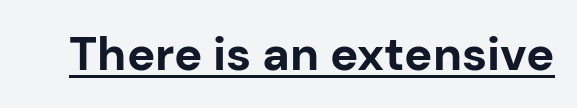
The image shows 47 px bold sans-serif type, upright; set normal letter spacing, underlined; low stroke contrast and a medium x-height.
